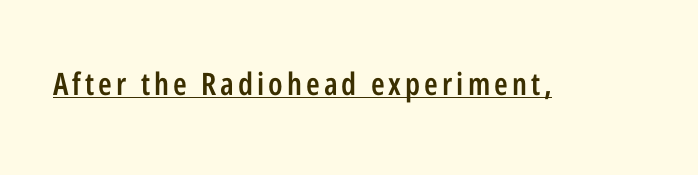
The image shows 31 px semibold, condensed sans-serif type, upright; set underlined; low stroke contrast and a medium x-height.
